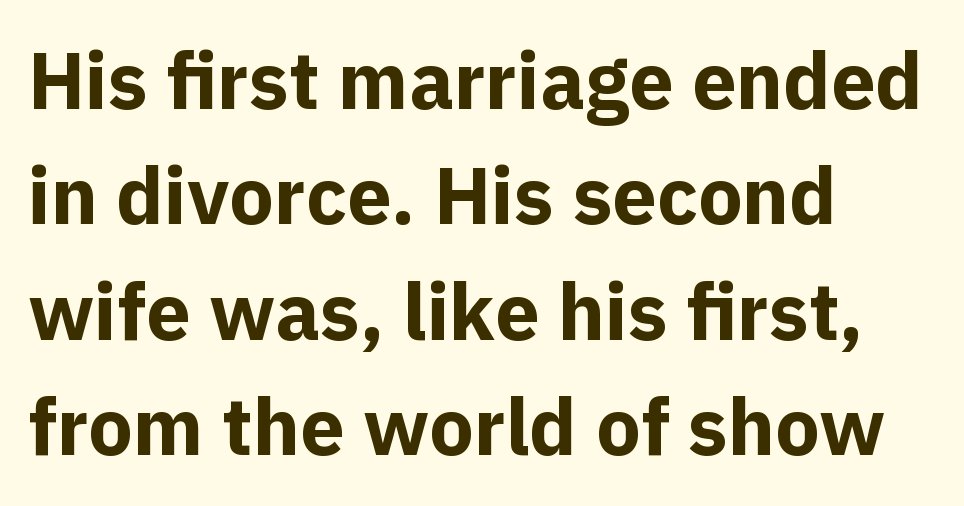
Q: Is the text bold? A: Yes.
Q: Is the text italic (slanted)? A: No, it is upright.
Q: Is the typeface a serif or a sans-serif typeface? A: Sans-serif.
Q: Is the text underlined? A: No.
Q: How is the paragraph aligned? A: Left-aligned.
Q: Is the spacing between letters normal or unusually wide? A: Normal.
Q: Is the spacing between lines tight, normal or loose? A: Normal.
Q: Width (condensed, normal, or wide)? A: Normal.
Q: x-height? A: Medium.
Q: Monospaced? A: No.
